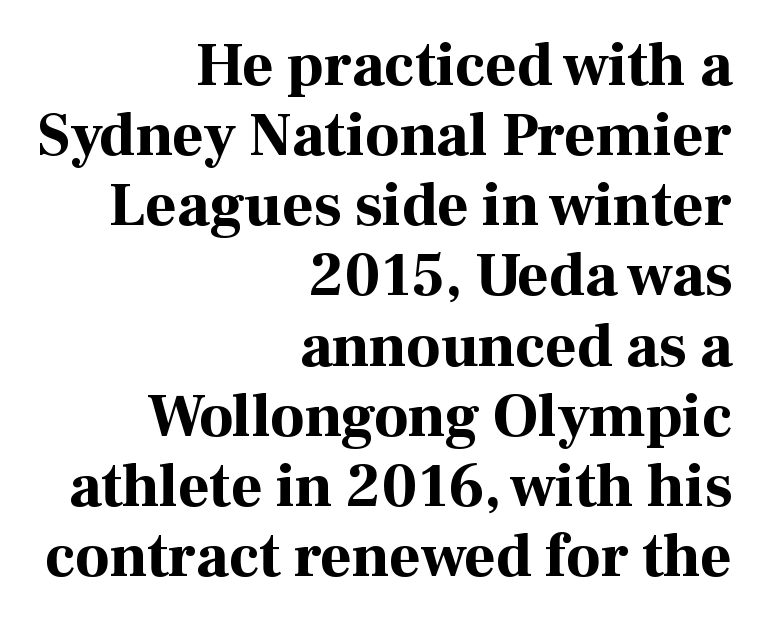
{"serif": "yes", "italic": "no", "bold": "yes", "weight": "bold", "width": "normal", "stroke_contrast": "high", "x_height": "medium", "monospaced": "no", "underline": "no", "align": "right", "line_spacing": "tight", "line_spacing_ratio": 1.15, "letter_spacing": "normal", "letter_spacing_em": 0.0, "glyph_px": 61}
